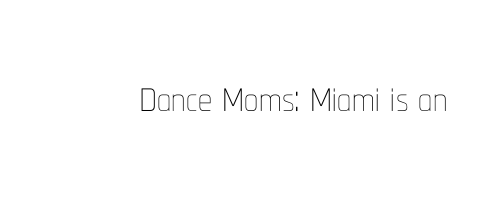
The image shows 56 px thin, condensed type, upright; set normal letter spacing, not underlined; low stroke contrast and a medium x-height.
